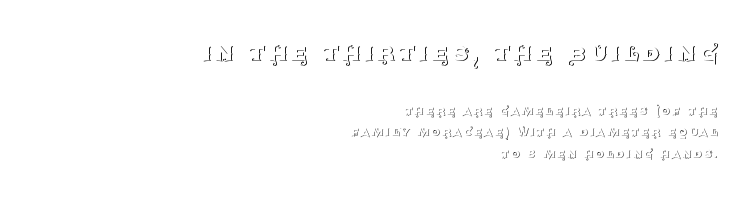
The image shows 28 px thin serif type, upright; set right-aligned, normal line spacing (1.55x), not underlined; the first (top) block is 2.0x larger; medium stroke contrast and a large x-height.
